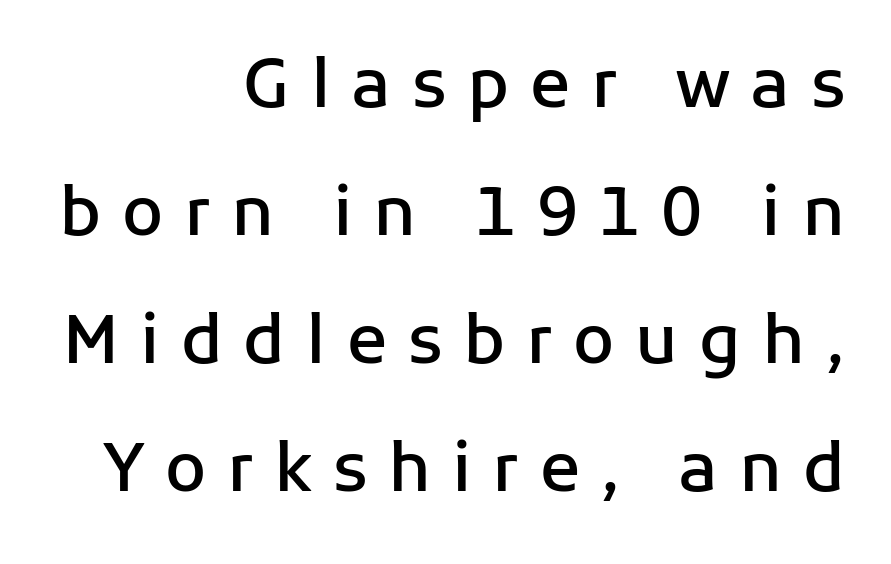
The image shows 67 px semibold sans-serif type, upright; set right-aligned, loose line spacing (1.91x), unusually wide letter spacing (+0.31 em), not underlined; low stroke contrast and a medium x-height.
